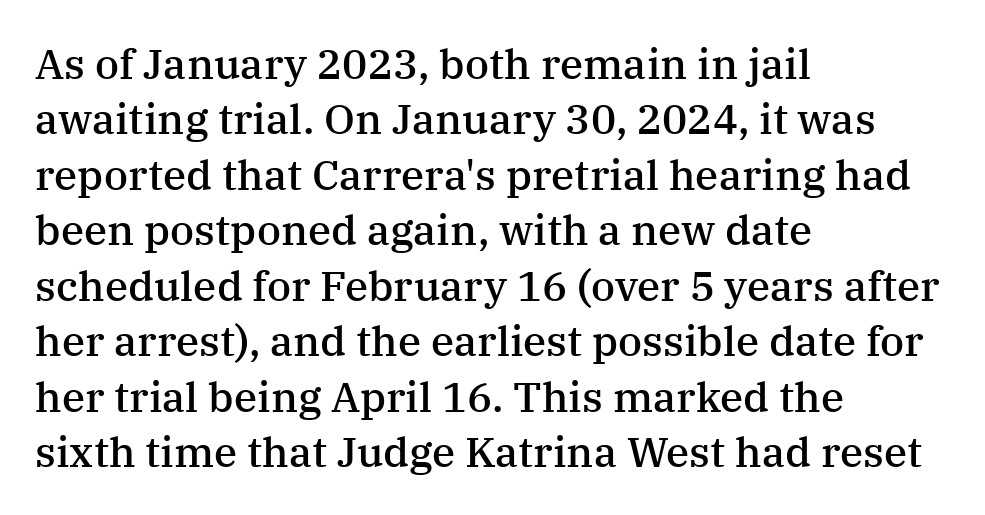
{"serif": "yes", "italic": "no", "bold": "semi", "weight": "semibold", "width": "normal", "stroke_contrast": "medium", "x_height": "medium", "monospaced": "no", "underline": "no", "align": "left", "line_spacing": "normal", "line_spacing_ratio": 1.32, "letter_spacing": "normal", "letter_spacing_em": 0.0, "glyph_px": 42}
